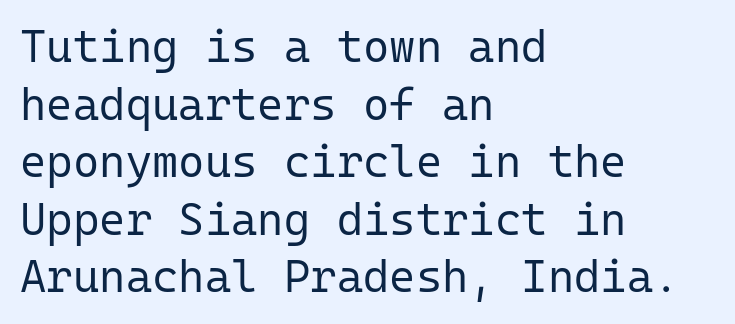
The image shows 45 px regular-weight sans-serif type, upright, monospaced; set left-aligned, normal line spacing (1.28x), normal letter spacing, not underlined; low stroke contrast and a medium x-height.
